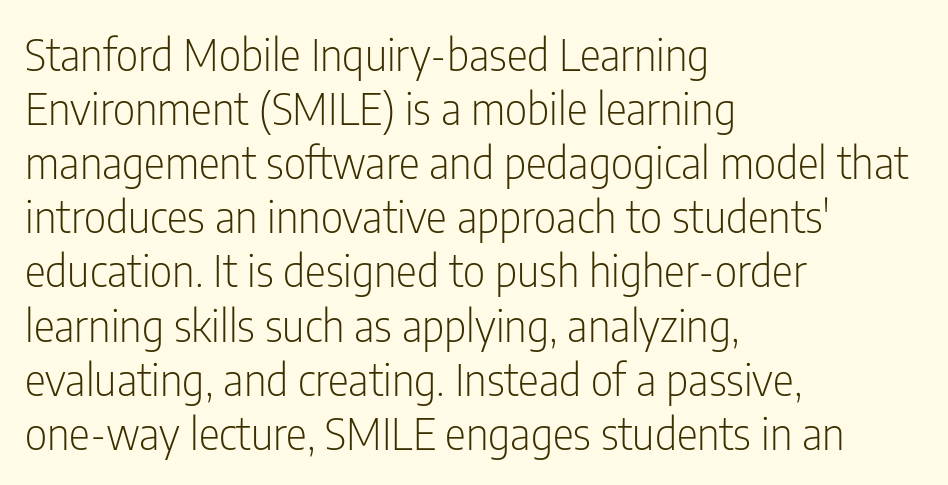
Q: Is the text bold? A: No.
Q: Is the text italic (slanted)? A: No, it is upright.
Q: Is the typeface a serif or a sans-serif typeface? A: Sans-serif.
Q: Is the text underlined? A: No.
Q: How is the paragraph aligned? A: Left-aligned.
Q: Is the spacing between letters normal or unusually wide? A: Normal.
Q: Width (condensed, normal, or wide)? A: Condensed.
Q: Stroke contrast? A: Low.
Q: x-height? A: Medium.
Q: Monospaced? A: No.
